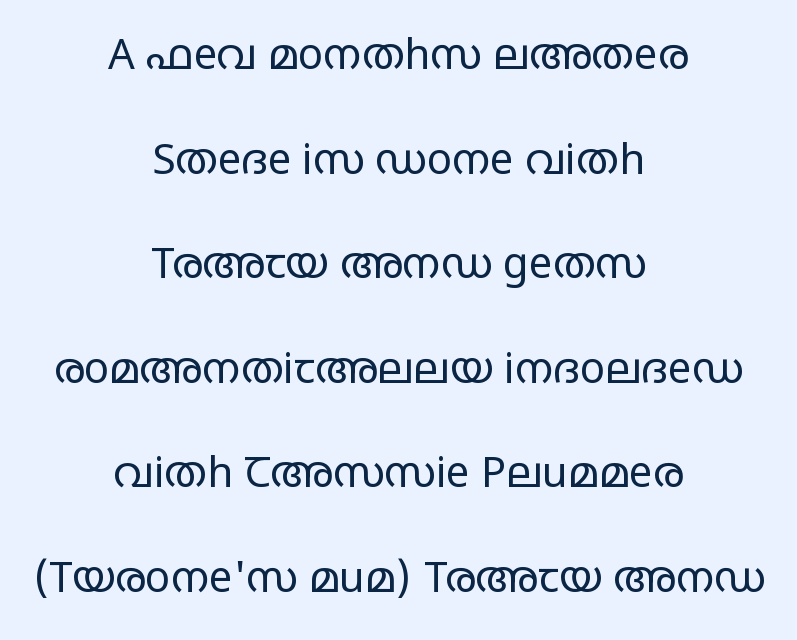
Each letter's strokes conclude bluntly, with no projecting serifs. The weight would be labelled regular, book, light, or lighter still. Vertically, the passage feels expansive, rows floating well apart. Every stem runs plumb, perpendicular to the baseline. Short note: letters normally spaced. You could not count columns in this text — the font is proportionally spaced.
